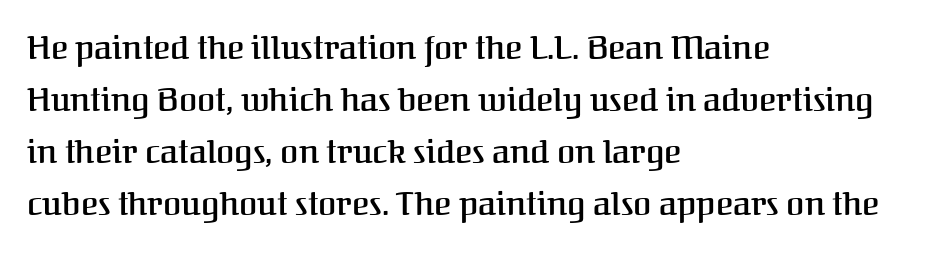
The image shows 33 px semibold serif type, upright; set left-aligned, normal line spacing (1.58x), normal letter spacing, not underlined; medium stroke contrast and a medium x-height.
